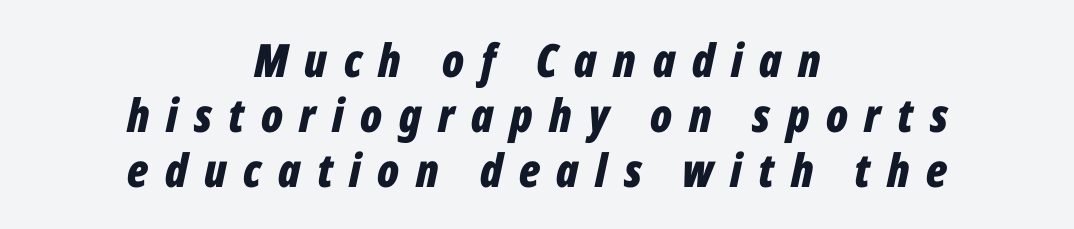
The image shows 46 px bold, condensed type, italic (leaning right); set centered, line spacing 1.2x, unusually wide letter spacing (+0.36 em), not underlined; low stroke contrast and a medium x-height.
